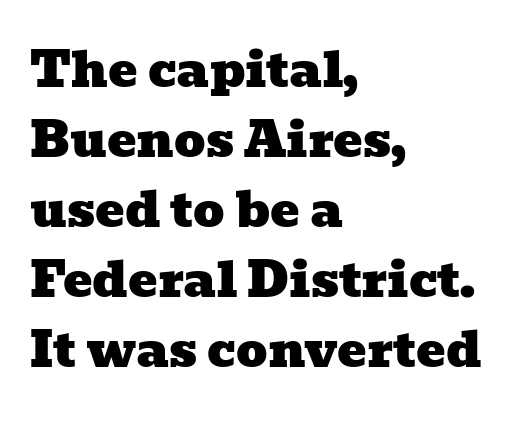
{"serif": "yes", "width": "wide", "stroke_contrast": "low", "x_height": "medium", "monospaced": "no", "underline": "no", "align": "left", "line_spacing": "normal", "line_spacing_ratio": 1.43, "letter_spacing": "normal", "letter_spacing_em": 0.0, "glyph_px": 49}
